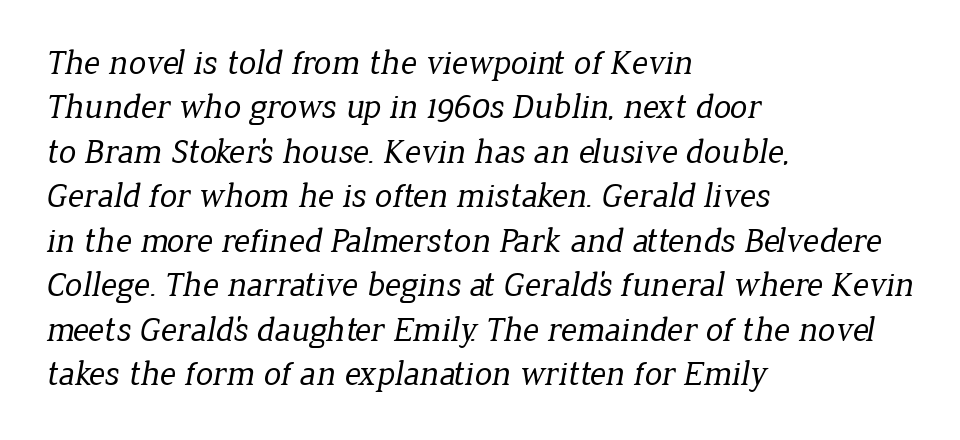
The image shows 35 px regular-weight serif type; set left-aligned, normal line spacing (1.27x), normal letter spacing, not underlined; low stroke contrast and a medium x-height.
